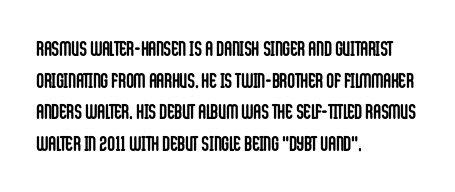
The image shows 21 px bold type, upright; set left-aligned, normal line spacing (1.51x), normal letter spacing, not underlined.
